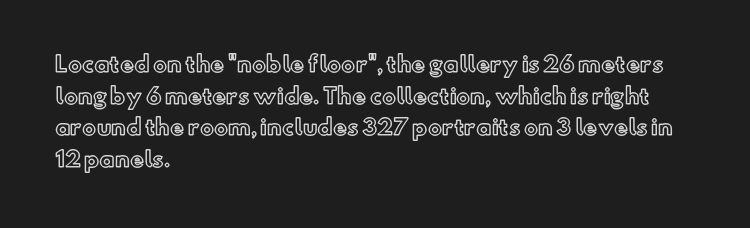
The image shows 21 px text type, upright; set left-aligned, normal line spacing (1.51x), normal letter spacing, not underlined.
